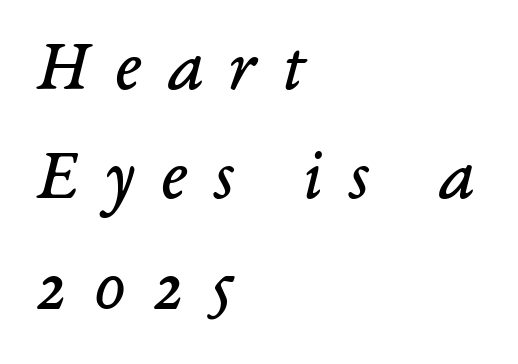
The image shows 73 px regular-weight serif type, italic (leaning right); set left-aligned, normal line spacing (1.5x), unusually wide letter spacing (+0.35 em), not underlined; low stroke contrast and a medium x-height.
